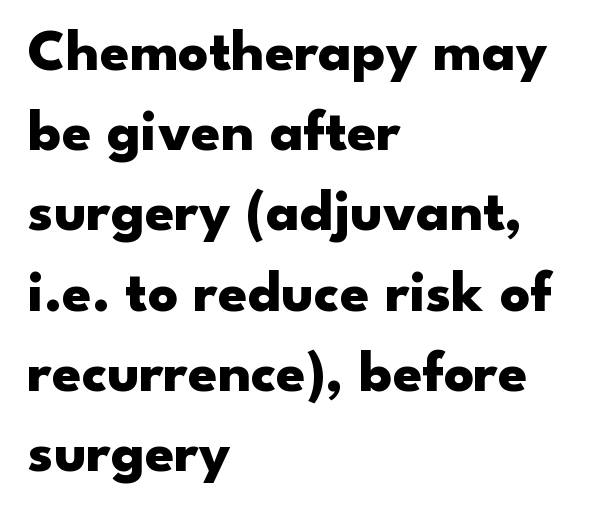
The image shows 59 px heavy, wide sans-serif type, upright; set left-aligned, normal line spacing (1.36x), normal letter spacing, not underlined; low stroke contrast and a small x-height.
